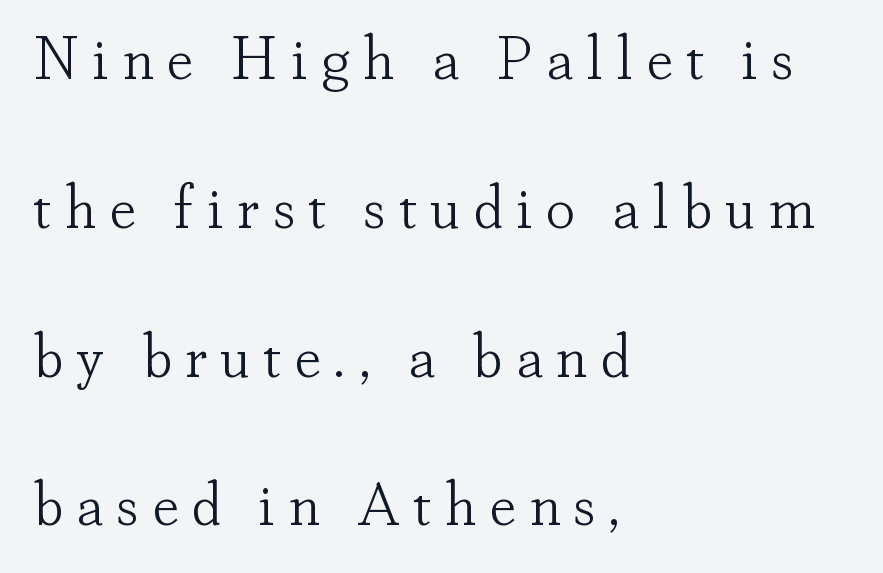
Q: Is the text bold? A: No.
Q: Is the text italic (slanted)? A: No, it is upright.
Q: Is the typeface a serif or a sans-serif typeface? A: Serif.
Q: Is the text underlined? A: No.
Q: How is the paragraph aligned? A: Left-aligned.
Q: Is the spacing between letters normal or unusually wide? A: Unusually wide.
Q: Is the spacing between lines tight, normal or loose? A: Loose.
Q: Width (condensed, normal, or wide)? A: Normal.
Q: Stroke contrast? A: Low.
Q: x-height? A: Small.
Q: Monospaced? A: No.
